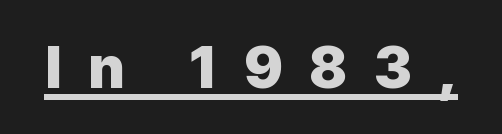
The image shows 59 px heavy sans-serif type, upright; set unusually wide letter spacing (+0.44 em), underlined; low stroke contrast and a medium x-height.
